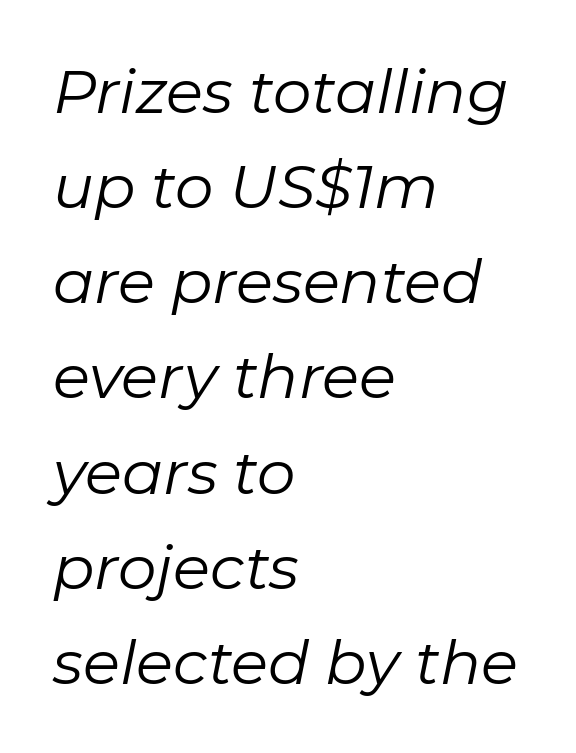
{"italic": "yes", "lean": "right", "slant_degrees": 11, "bold": "no", "weight": "regular", "width": "normal", "stroke_contrast": "low", "x_height": "medium", "monospaced": "no", "underline": "no", "align": "left", "line_spacing": "normal", "line_spacing_ratio": 1.56, "letter_spacing": "normal", "letter_spacing_em": 0.0, "glyph_px": 61}
